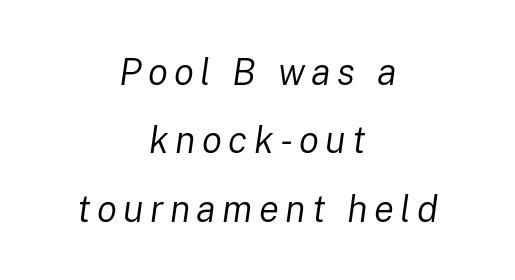
Q: Is the text bold? A: No.
Q: Is the text italic (slanted)? A: Yes, it leans right by about 8 degrees.
Q: Is the text underlined? A: No.
Q: How is the paragraph aligned? A: Centered.
Q: Width (condensed, normal, or wide)? A: Normal.
Q: Stroke contrast? A: Low.
Q: x-height? A: Medium.
Q: Monospaced? A: No.
